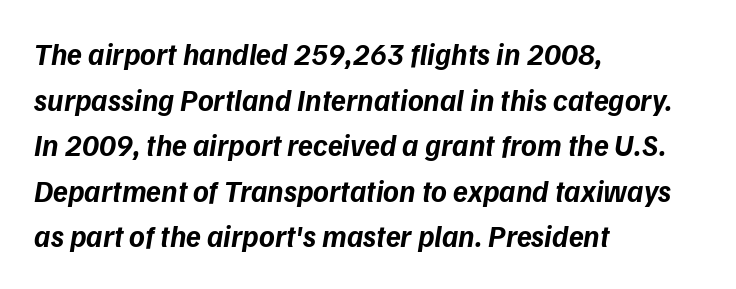
{"serif": "no", "bold": "yes", "weight": "bold", "width": "normal", "stroke_contrast": "low", "x_height": "medium", "monospaced": "no", "underline": "no", "align": "left", "line_spacing": "normal", "line_spacing_ratio": 1.52, "letter_spacing": "normal", "letter_spacing_em": 0.0, "glyph_px": 30}
